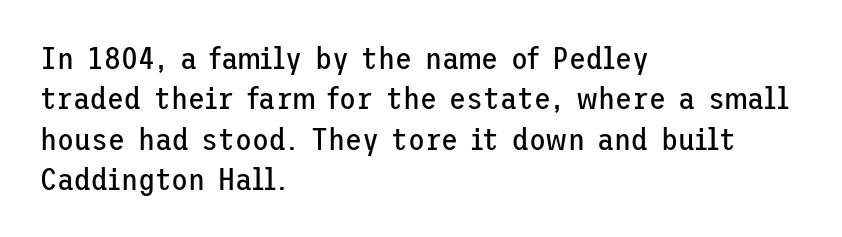
The image shows 31 px regular-weight sans-serif type, upright; set left-aligned, normal line spacing (1.3x), normal letter spacing, not underlined; low stroke contrast and a medium x-height.
